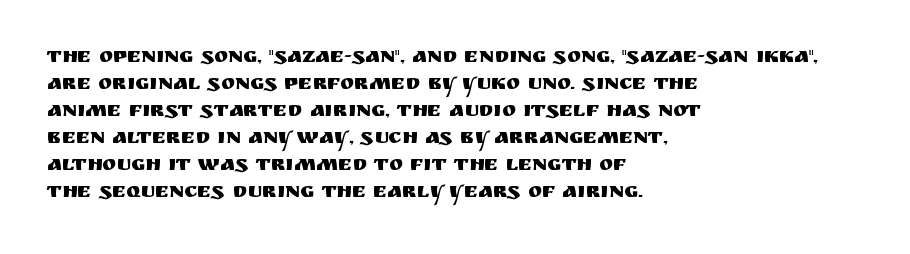
{"italic": "no", "underline": "no", "align": "left", "line_spacing": "normal", "line_spacing_ratio": 1.29, "letter_spacing": "normal", "letter_spacing_em": 0.0, "glyph_px": 21}
